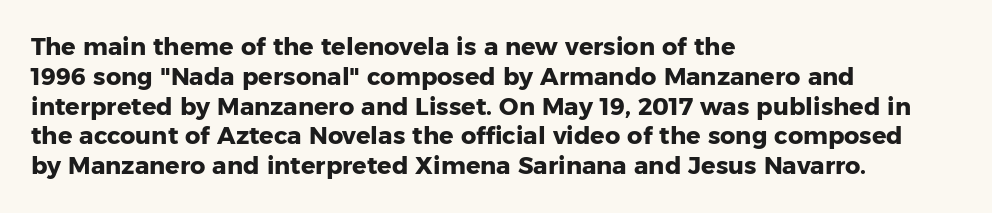
Q: Is the text bold? A: Yes.
Q: Is the text italic (slanted)? A: No, it is upright.
Q: Is the text underlined? A: No.
Q: How is the paragraph aligned? A: Left-aligned.
Q: Is the spacing between letters normal or unusually wide? A: Normal.
